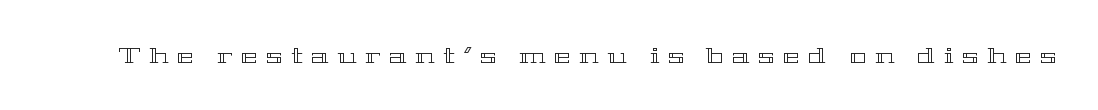
The strip under each line holds only bare page. Notice how the stems are strictly vertical — no italics here. Caption: expanded tracking, letters set apart.
